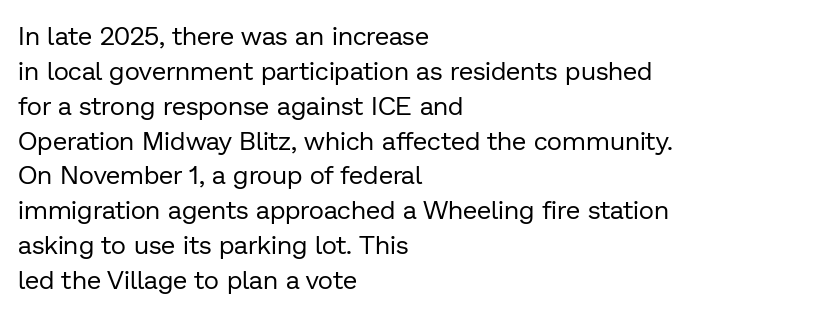
The image shows 26 px text type, upright; set left-aligned, normal line spacing (1.34x), normal letter spacing, not underlined.
